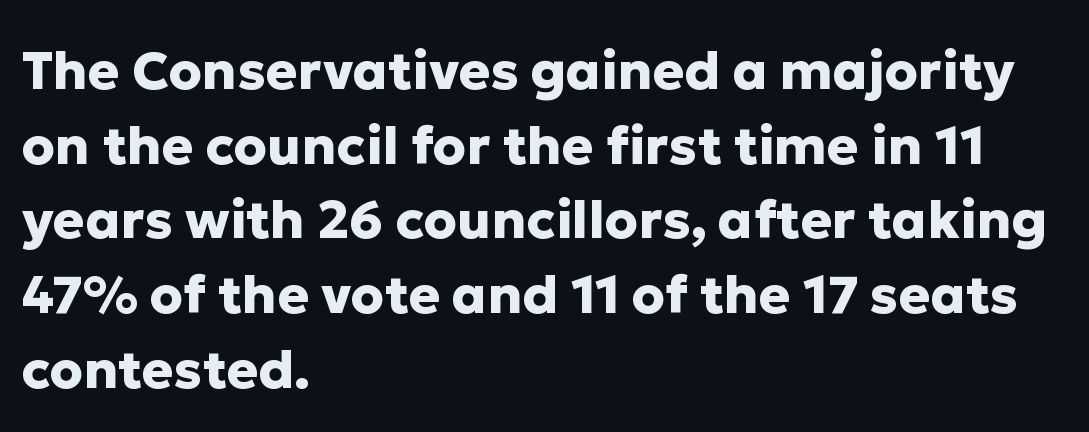
{"serif": "no", "italic": "no", "bold": "yes", "weight": "heavy", "width": "normal", "stroke_contrast": "low", "x_height": "medium", "monospaced": "no", "underline": "no", "align": "left", "line_spacing": "normal", "line_spacing_ratio": 1.41, "letter_spacing": "normal", "letter_spacing_em": 0.0, "glyph_px": 53}
